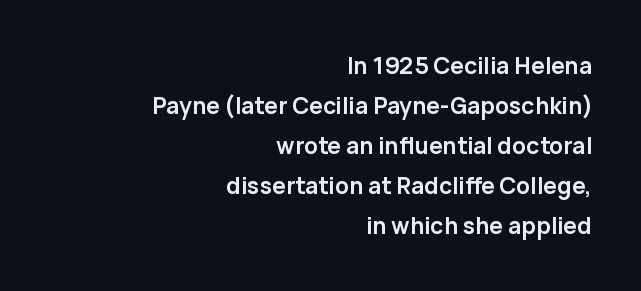
Q: Is the text bold? A: Yes.
Q: Is the text italic (slanted)? A: No, it is upright.
Q: Is the text underlined? A: No.
Q: How is the paragraph aligned? A: Right-aligned.
Q: Is the spacing between letters normal or unusually wide? A: Normal.
